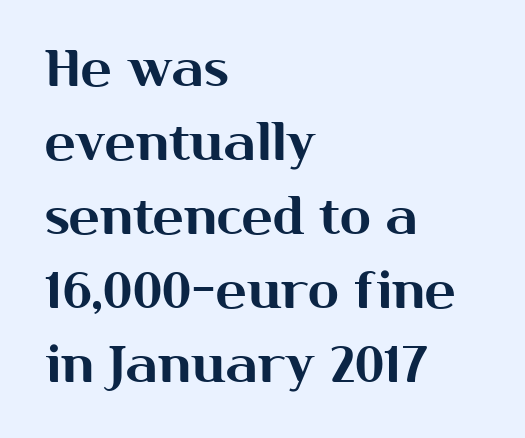
You can tell it's not italic because the verticals are truly vertical. The rendering uses a moderate line-height, typical for paragraphs. You can tell from the bare stems that sans-serif type was used. The glyphs are unaccompanied by any horizontal stroke below them. The rendering uses natural spacing where letterforms have individual widths.
